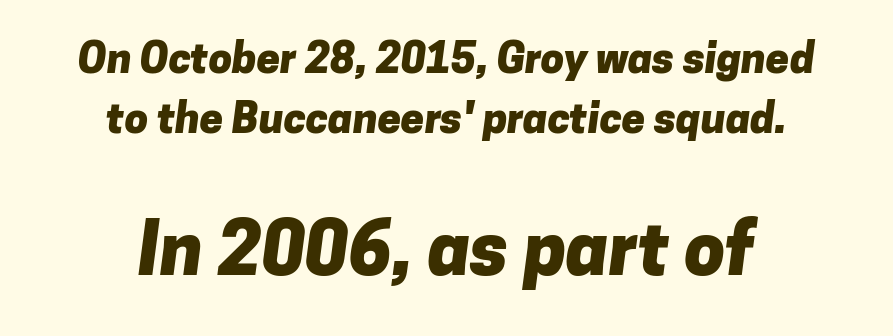
{"serif": "no", "bold": "yes", "weight": "heavy", "width": "normal", "stroke_contrast": "low", "x_height": "medium", "monospaced": "no", "underline": "no", "align": "center", "line_spacing": "normal", "line_spacing_ratio": 1.44, "letter_spacing": "normal", "letter_spacing_em": 0.0, "larger_block": "second", "size_ratio": 1.74, "glyph_px": 73}
